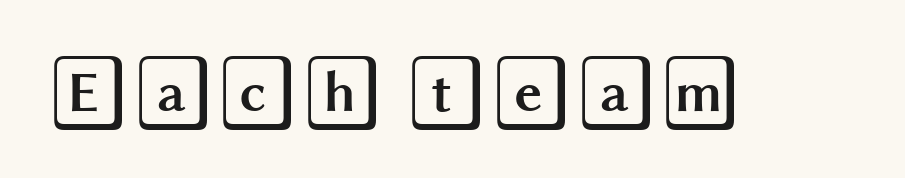
The image shows 77 px wide type, upright; set normal letter spacing, not underlined; a large x-height.
